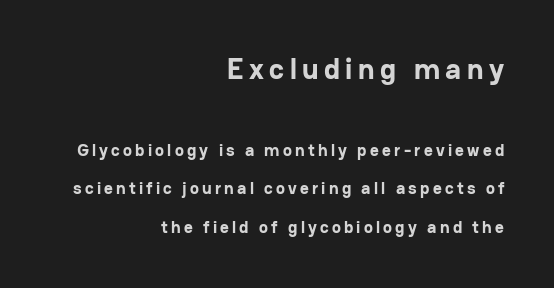
The image shows 29 px bold sans-serif type, upright; set right-aligned, loose line spacing (2.26x), not underlined; the first (top) block is 1.71x larger; low stroke contrast and a medium x-height.
